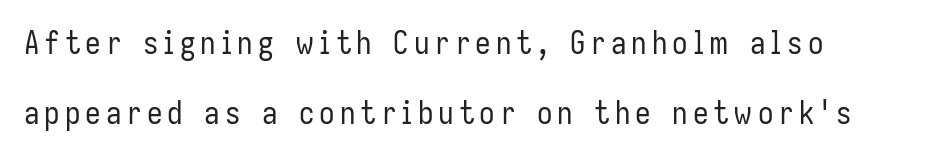
The image shows 31 px regular-weight, condensed sans-serif type, upright; set left-aligned, loose line spacing (2.26x), not underlined; low stroke contrast and a medium x-height.
